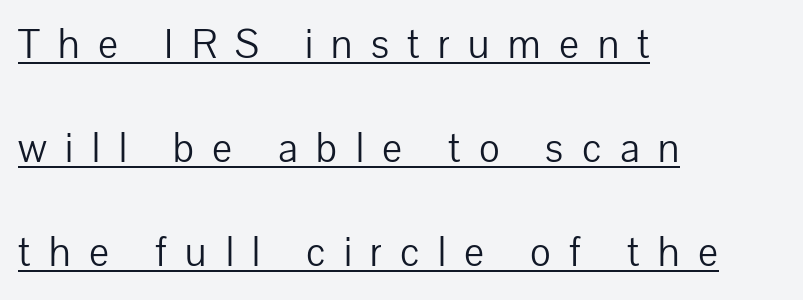
{"serif": "no", "italic": "no", "bold": "no", "weight": "light", "width": "normal", "stroke_contrast": "low", "x_height": "medium", "monospaced": "no", "underline": "yes", "align": "left", "line_spacing": "loose", "line_spacing_ratio": 2.48, "letter_spacing": "wide", "letter_spacing_em": 0.44, "glyph_px": 42}
